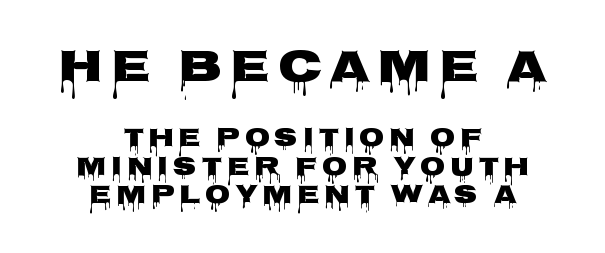
Q: Is the text bold? A: Yes.
Q: Is the text italic (slanted)? A: No, it is upright.
Q: Is the typeface a serif or a sans-serif typeface? A: Sans-serif.
Q: Is the text underlined? A: No.
Q: How is the paragraph aligned? A: Centered.
Q: Is the spacing between lines tight, normal or loose? A: Tight.
Q: Which block of text is set in a larger size, the first (top) or the second (bottom)? A: The first (top) one.
Q: Width (condensed, normal, or wide)? A: Wide.
Q: Stroke contrast? A: Low.
Q: x-height? A: Large.
Q: Monospaced? A: No.
